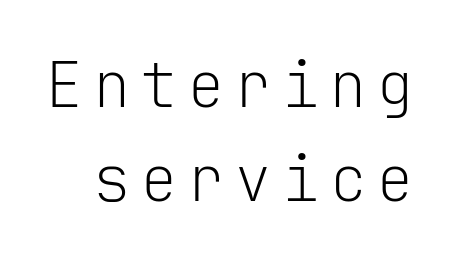
The image shows 63 px light sans-serif type, upright, monospaced; set normal line spacing (1.49x), not underlined; low stroke contrast and a medium x-height.
